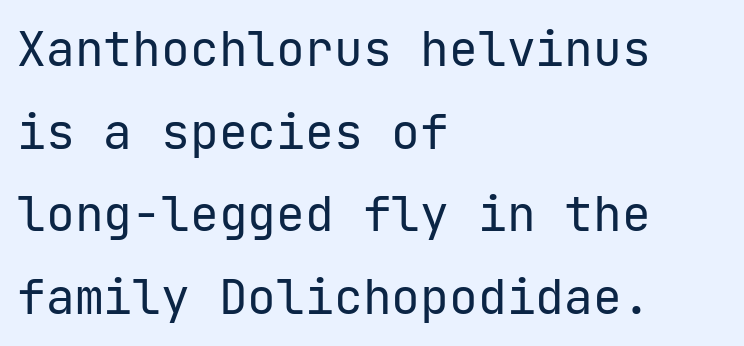
Q: Is the text bold? A: No.
Q: Is the text italic (slanted)? A: No, it is upright.
Q: Is the typeface a serif or a sans-serif typeface? A: Sans-serif.
Q: Is the text underlined? A: No.
Q: How is the paragraph aligned? A: Left-aligned.
Q: Is the spacing between letters normal or unusually wide? A: Normal.
Q: Width (condensed, normal, or wide)? A: Normal.
Q: Stroke contrast? A: Low.
Q: x-height? A: Medium.
